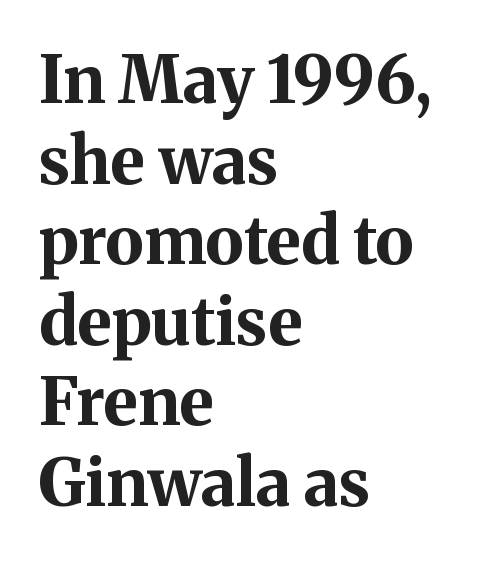
Posture: straight, roman, zero tilt. Typographically, this falls in the serif category. Visually the block forms a straight wall on the left and a jagged coastline on the right. Caption: bold face, heavy strokes.
